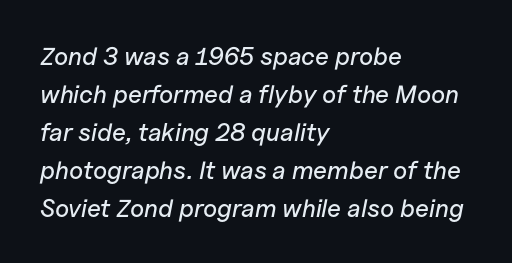
{"italic": "yes", "lean": "right", "slant_degrees": 11, "underline": "no", "align": "left", "line_spacing": "normal", "line_spacing_ratio": 1.52, "letter_spacing": "normal", "letter_spacing_em": 0.0, "glyph_px": 25}
